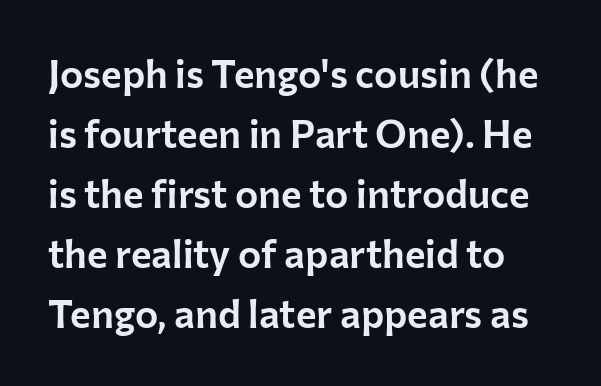
The area under the type is left untouched. The rendering uses a moderate line-height, typical for paragraphs. This is the regular roman posture of the typeface. The passage shown is typed in a proportional face where columns would drift. Examine the stroke ends and you'll find no serifs.
